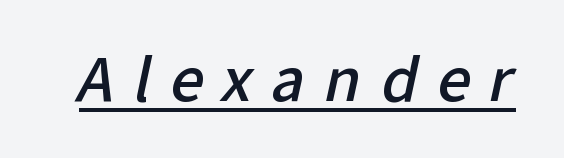
The image shows 59 px semibold sans-serif type; set unusually wide letter spacing (+0.32 em), underlined; low stroke contrast and a medium x-height.
